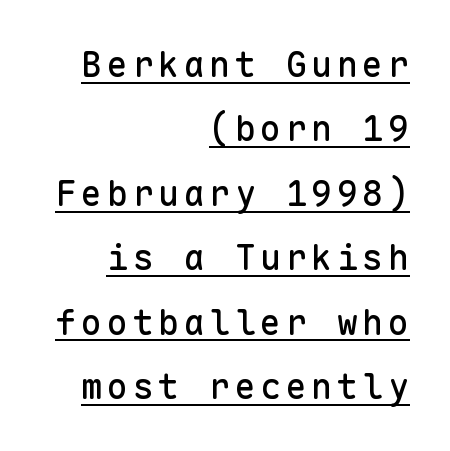
{"serif": "no", "italic": "no", "width": "normal", "stroke_contrast": "low", "x_height": "medium", "monospaced": "yes", "underline": "yes", "align": "right", "line_spacing_ratio": 1.84, "glyph_px": 35}
